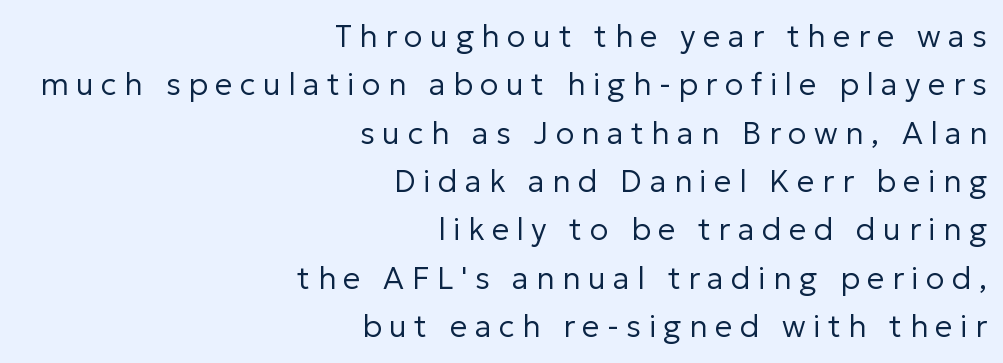
The lettering stays uniformly vertical, giving the passage a roman look. These lines have a slow, spaced-out rhythm from letter to letter. Examine the stroke ends and you'll find no serifs. Each row of text sits above clean, open space. The rendering anchors every line to the right-hand side.
